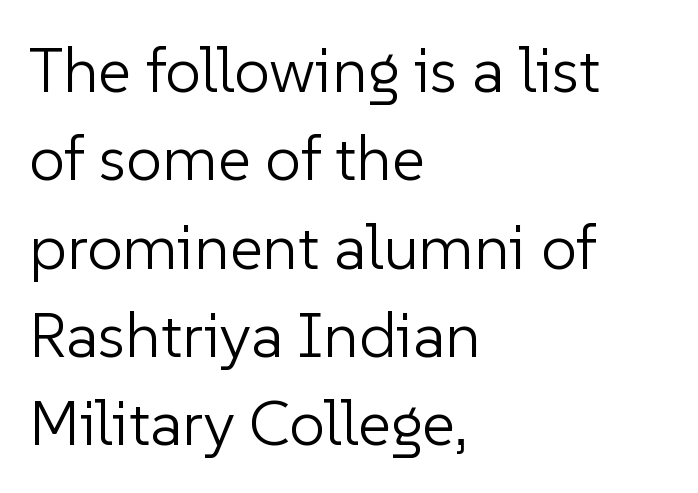
The image shows 64 px light sans-serif type, upright; set left-aligned, normal line spacing (1.38x), normal letter spacing, not underlined; low stroke contrast and a medium x-height.
